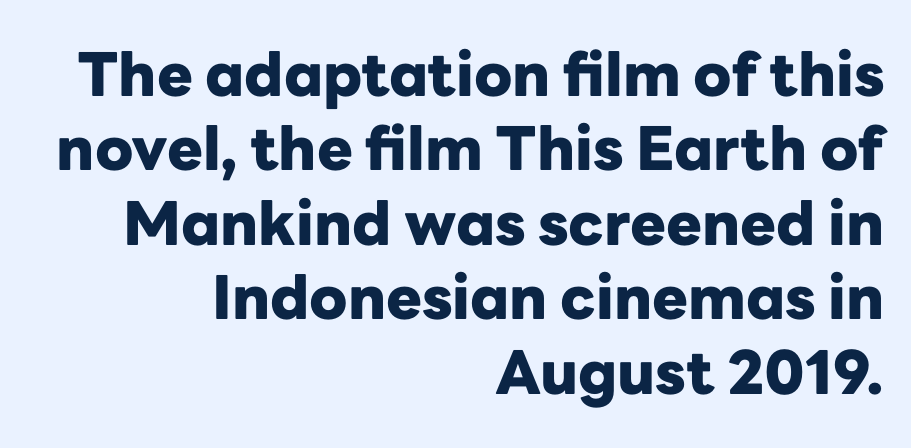
{"serif": "no", "italic": "no", "bold": "yes", "weight": "heavy", "width": "normal", "stroke_contrast": "low", "x_height": "medium", "monospaced": "no", "underline": "no", "align": "right", "line_spacing_ratio": 1.24, "letter_spacing": "normal", "letter_spacing_em": 0.0, "glyph_px": 60}
